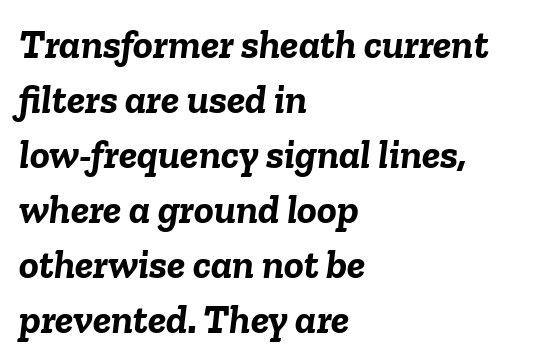
The image shows 41 px semibold type, italic (leaning right); set left-aligned, normal line spacing (1.34x), normal letter spacing, not underlined; low stroke contrast and a medium x-height.
